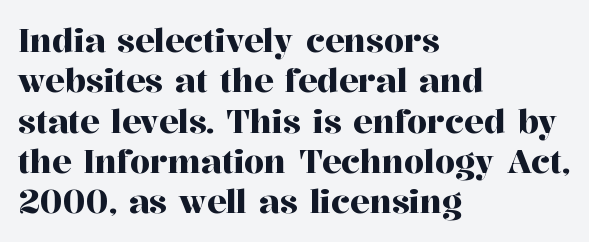
Leading matches the norm, producing a regular column. The baseline area is clear. Glyph-to-glyph distance matches everyday printed text. Here the designer chose a conventional face with non-uniform glyph widths. Each letter's strokes conclude with small projecting serifs. Rendered with straight, roman letterforms.
